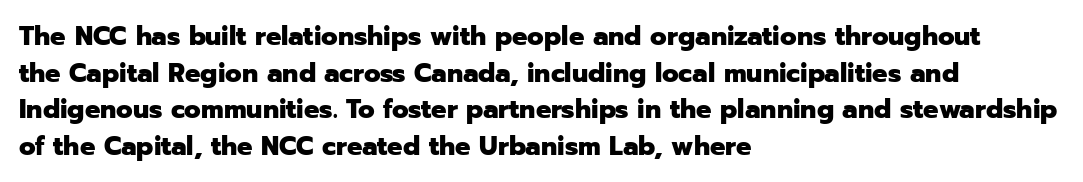
The image shows 27 px bold type, upright; set left-aligned, normal line spacing (1.36x), normal letter spacing, not underlined.
